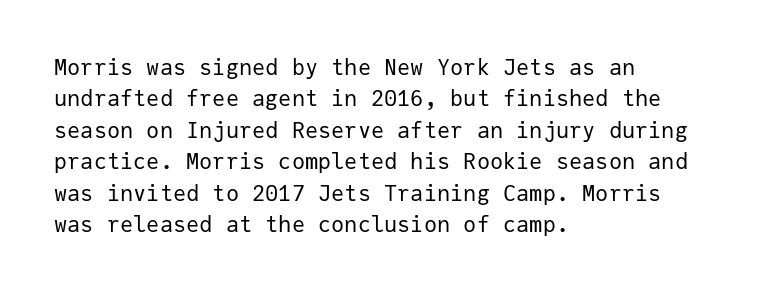
The line-height multiplier appears to be the usual default. The ragged edge is on the right, which tells us the setting is flush left. A typesetter would mark this as roman, not italic. This sample uses plain, unmodified letter spacing. No letter is thick-stroked: the sample isn't bold.
